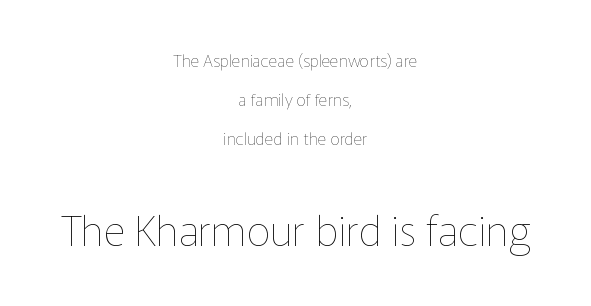
Think of a printed novel: that variable character pitch is what you see here. Words appear dense and cohesive because spacing is normal. Centered paragraph, ragged on both sides. The face looks like a standard text weight, possibly lighter. The axis of the letterforms is exactly vertical.
